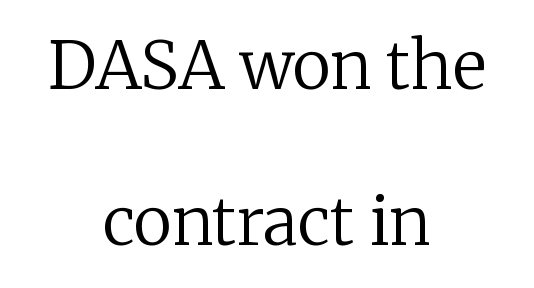
The image shows 66 px regular-weight serif type, upright; set centered, loose line spacing (2.36x), normal letter spacing, not underlined; low stroke contrast and a medium x-height.
